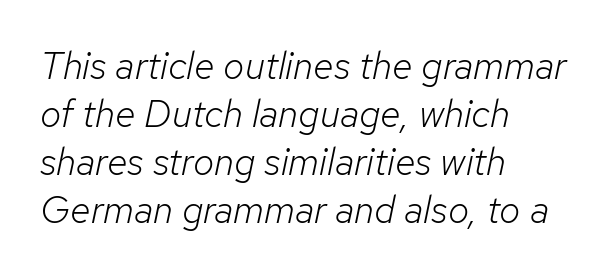
{"italic": "yes", "lean": "right", "slant_degrees": 12, "bold": "no", "weight": "light", "width": "normal", "stroke_contrast": "low", "x_height": "medium", "monospaced": "no", "underline": "no", "align": "left", "line_spacing": "normal", "line_spacing_ratio": 1.26, "letter_spacing": "normal", "letter_spacing_em": 0.0, "glyph_px": 38}
